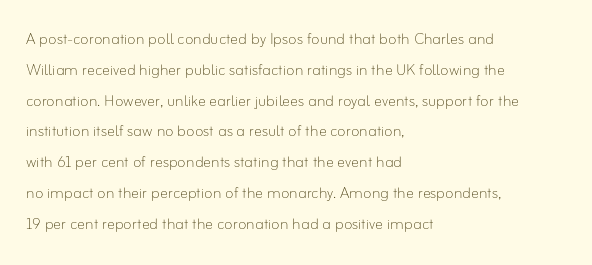
The image shows 20 px text type, upright; set left-aligned, normal line spacing (1.54x), normal letter spacing, not underlined.
